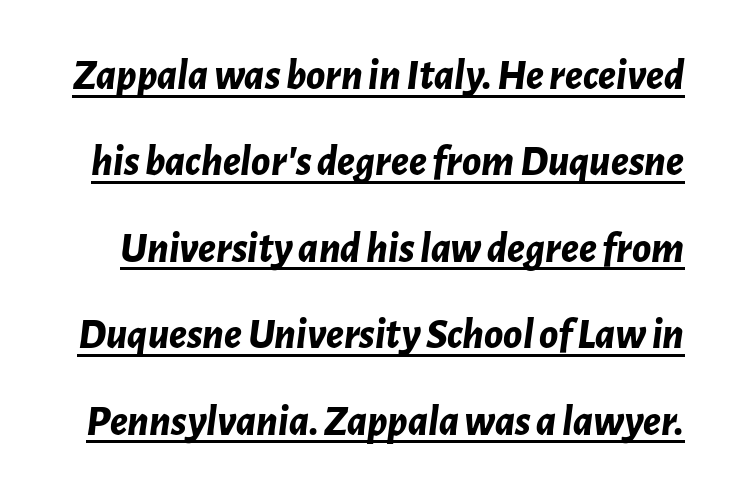
Q: Is the text bold? A: Yes.
Q: Is the text italic (slanted)? A: Yes, it leans right by about 7 degrees.
Q: Is the text underlined? A: Yes.
Q: Is the spacing between letters normal or unusually wide? A: Normal.
Q: Is the spacing between lines tight, normal or loose? A: Loose.
Q: Width (condensed, normal, or wide)? A: Normal.
Q: Stroke contrast? A: Low.
Q: x-height? A: Medium.
Q: Monospaced? A: No.
